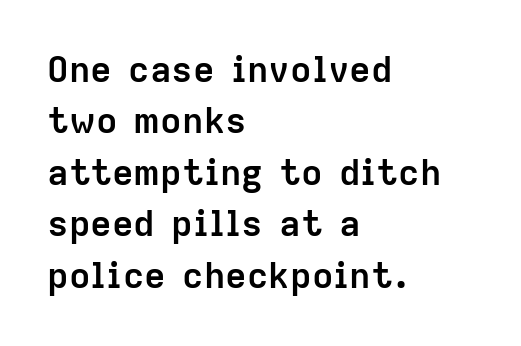
Q: Is the text bold? A: Yes.
Q: Is the text italic (slanted)? A: No, it is upright.
Q: Is the typeface a serif or a sans-serif typeface? A: Sans-serif.
Q: Is the text underlined? A: No.
Q: How is the paragraph aligned? A: Left-aligned.
Q: Is the spacing between letters normal or unusually wide? A: Normal.
Q: Is the spacing between lines tight, normal or loose? A: Normal.
Q: Width (condensed, normal, or wide)? A: Normal.
Q: Stroke contrast? A: Low.
Q: x-height? A: Medium.
Q: Monospaced? A: No.
